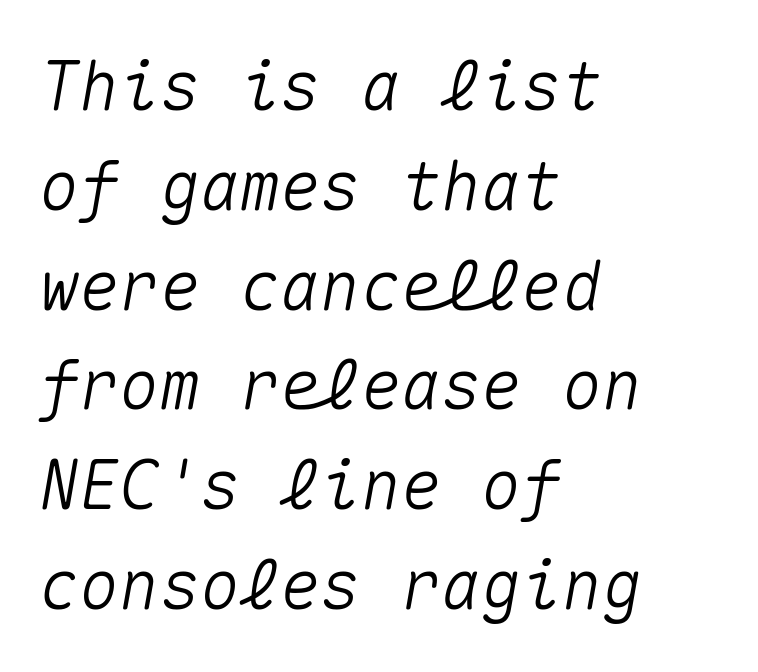
{"italic": "yes", "lean": "right", "slant_degrees": 10, "width": "normal", "stroke_contrast": "medium", "x_height": "medium", "monospaced": "yes", "underline": "no", "align": "left", "line_spacing": "normal", "line_spacing_ratio": 1.49, "letter_spacing": "normal", "letter_spacing_em": 0.0, "glyph_px": 67}
